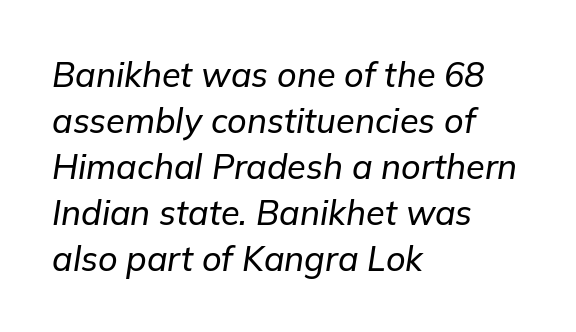
Q: Is the text italic (slanted)? A: Yes, it leans right by about 9 degrees.
Q: Is the text underlined? A: No.
Q: How is the paragraph aligned? A: Left-aligned.
Q: Is the spacing between letters normal or unusually wide? A: Normal.
Q: Is the spacing between lines tight, normal or loose? A: Normal.
Q: Width (condensed, normal, or wide)? A: Normal.
Q: Stroke contrast? A: Low.
Q: x-height? A: Medium.
Q: Monospaced? A: No.
